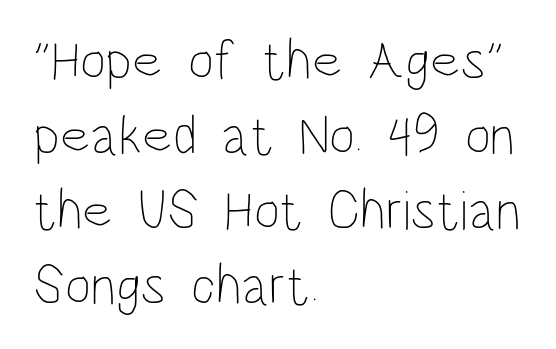
{"italic": "no", "bold": "no", "weight": "thin", "width": "condensed", "stroke_contrast": "low", "x_height": "large", "monospaced": "no", "underline": "no", "align": "left", "line_spacing": "normal", "line_spacing_ratio": 1.34, "letter_spacing": "normal", "letter_spacing_em": 0.0, "glyph_px": 56}
